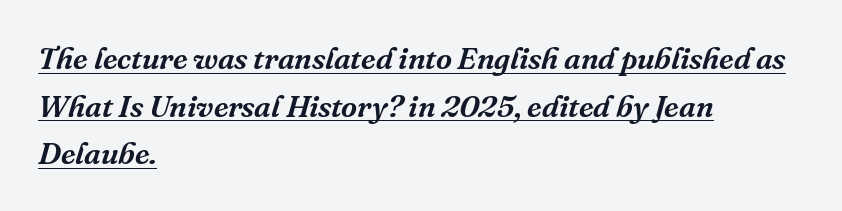
{"serif": "yes", "italic": "yes", "lean": "right", "slant_degrees": 16, "width": "normal", "stroke_contrast": "medium", "x_height": "medium", "monospaced": "no", "underline": "yes", "align": "left", "line_spacing": "normal", "line_spacing_ratio": 1.54, "letter_spacing": "normal", "letter_spacing_em": 0.0, "glyph_px": 31}
